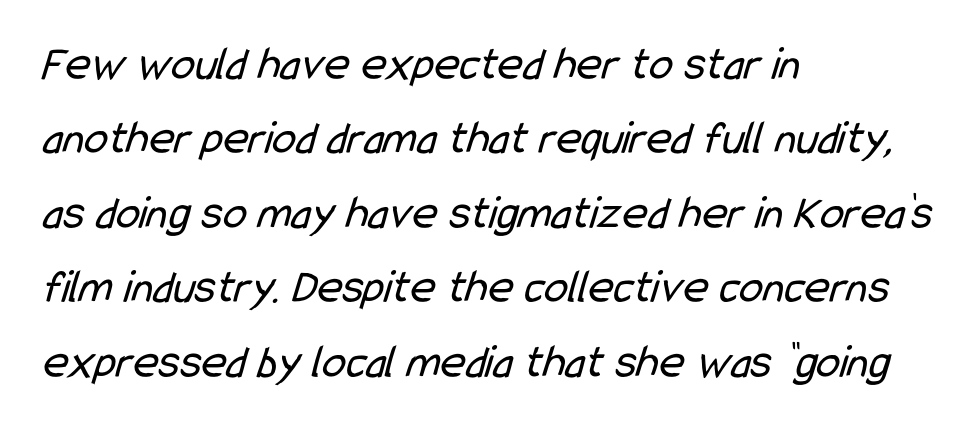
{"serif": "no", "bold": "no", "weight": "regular", "width": "condensed", "stroke_contrast": "low", "x_height": "medium", "monospaced": "no", "underline": "no", "align": "left", "line_spacing": "normal", "line_spacing_ratio": 1.55, "letter_spacing": "normal", "letter_spacing_em": 0.0, "glyph_px": 48}
